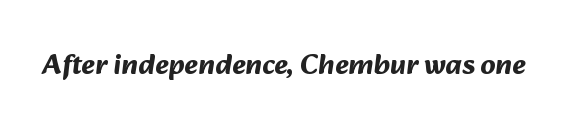
Q: Is the text bold? A: Yes.
Q: Is the typeface a serif or a sans-serif typeface? A: Sans-serif.
Q: Is the text underlined? A: No.
Q: Is the spacing between letters normal or unusually wide? A: Normal.
Q: Width (condensed, normal, or wide)? A: Normal.
Q: Stroke contrast? A: Medium.
Q: x-height? A: Medium.
Q: Monospaced? A: No.
